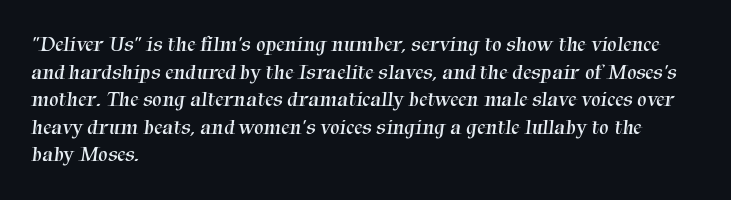
The image shows 21 px text type; set left-aligned, normal line spacing (1.31x), normal letter spacing, not underlined.
